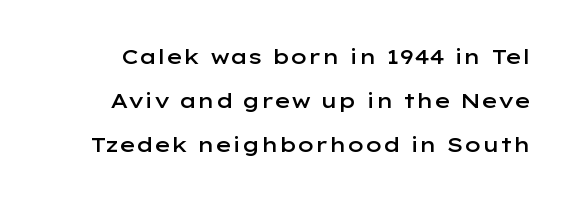
Vertical spacing — loose. The space directly below the letters is spotless. The specimen reads as upright at a glance. You could call the tracking neutral — neither tight nor loose. Summary of weight: moderately heavy, a semibold.
